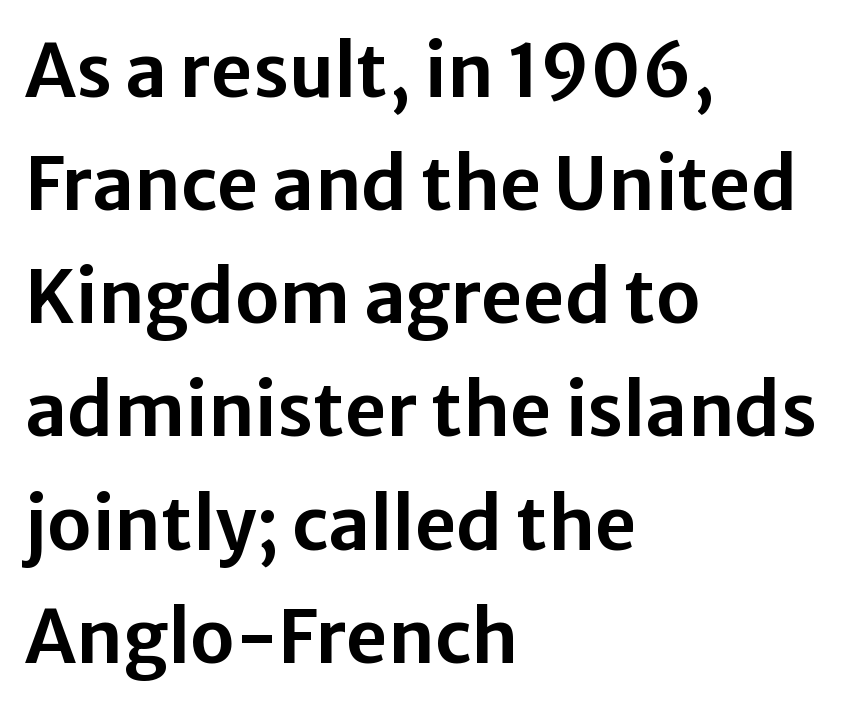
The face used here is a sans, in the tradition of grotesques and geometrics. Is this a fixed-width face? No — the glyphs have proportional, varying widths. The lines in this sample share a left origin and differ only in where they stop. Vertical strokes here are truly vertical. The lines sit at an ordinary, default distance from one another.
